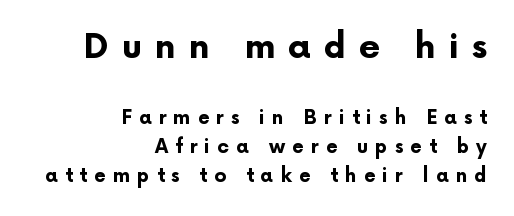
The image shows 34 px bold sans-serif type, upright; set right-aligned, normal line spacing (1.53x), unusually wide letter spacing (+0.37 em), not underlined; the first (top) block is 1.79x larger; low stroke contrast and a medium x-height.
